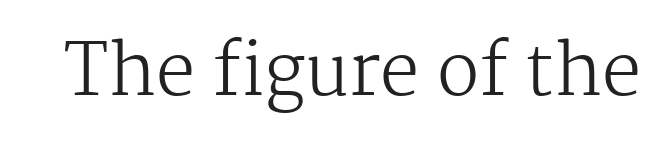
Q: Is the text bold? A: No.
Q: Is the text italic (slanted)? A: No, it is upright.
Q: Is the typeface a serif or a sans-serif typeface? A: Serif.
Q: Is the text underlined? A: No.
Q: Is the spacing between letters normal or unusually wide? A: Normal.
Q: Width (condensed, normal, or wide)? A: Normal.
Q: Stroke contrast? A: Medium.
Q: x-height? A: Medium.
Q: Monospaced? A: No.
